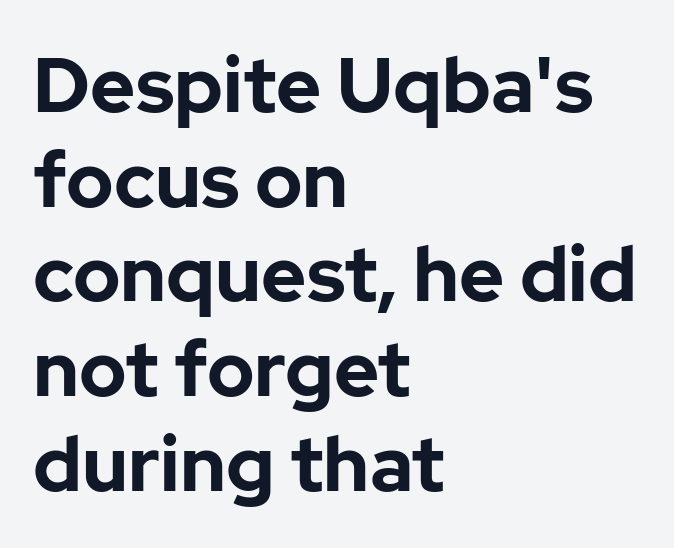
The image shows 77 px bold sans-serif type, upright; set left-aligned, line spacing 1.23x, normal letter spacing, not underlined; low stroke contrast and a medium x-height.
